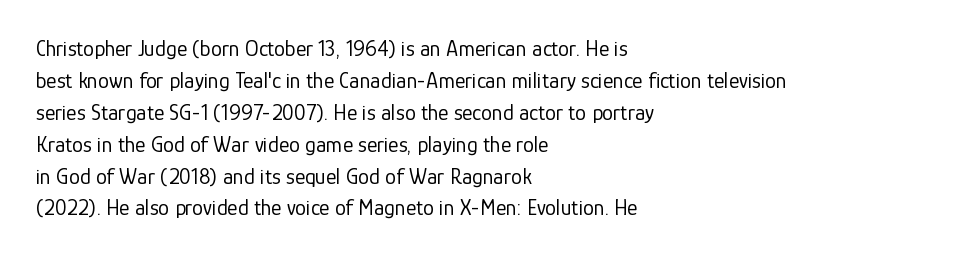
Q: Is the text bold? A: No.
Q: Is the text italic (slanted)? A: No, it is upright.
Q: Is the text underlined? A: No.
Q: How is the paragraph aligned? A: Left-aligned.
Q: Is the spacing between letters normal or unusually wide? A: Normal.
Q: Is the spacing between lines tight, normal or loose? A: Normal.
